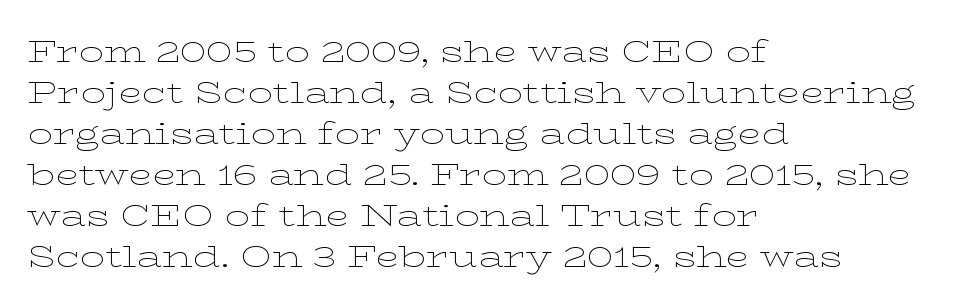
{"serif": "yes", "italic": "no", "bold": "no", "weight": "thin", "width": "wide", "stroke_contrast": "low", "x_height": "medium", "monospaced": "no", "underline": "no", "align": "left", "line_spacing": "normal", "line_spacing_ratio": 1.32, "letter_spacing": "normal", "letter_spacing_em": 0.0, "glyph_px": 31}
